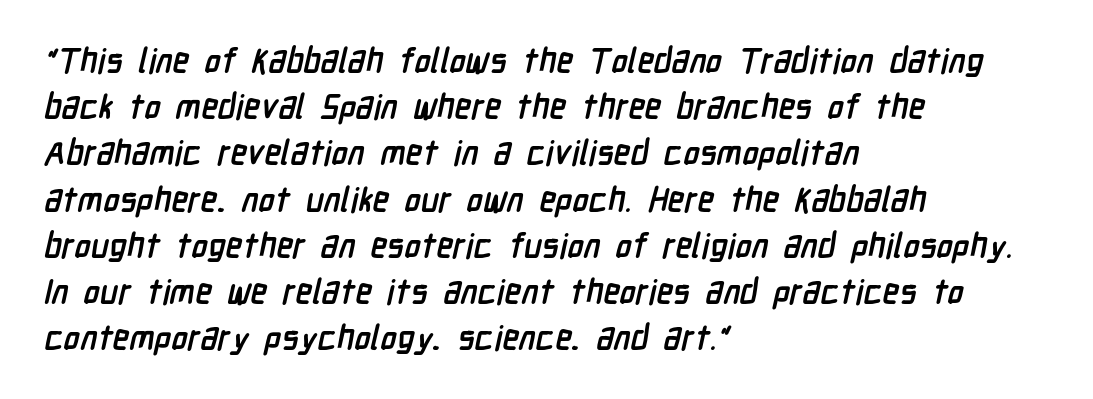
Students, this is bold: see how much ink each stroke carries. This rendering features lettering with no underline. The rows are spaced the way most documents space them. Caption: multi-line text, flush left, ragged right.
